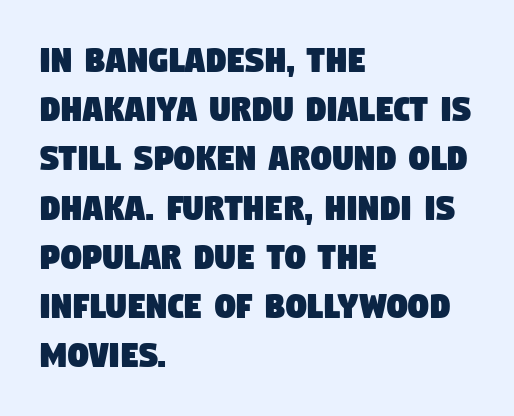
{"serif": "no", "width": "condensed", "stroke_contrast": "low", "x_height": "large", "monospaced": "no", "underline": "no", "align": "left", "line_spacing_ratio": 1.2, "letter_spacing": "normal", "letter_spacing_em": 0.0, "glyph_px": 41}
